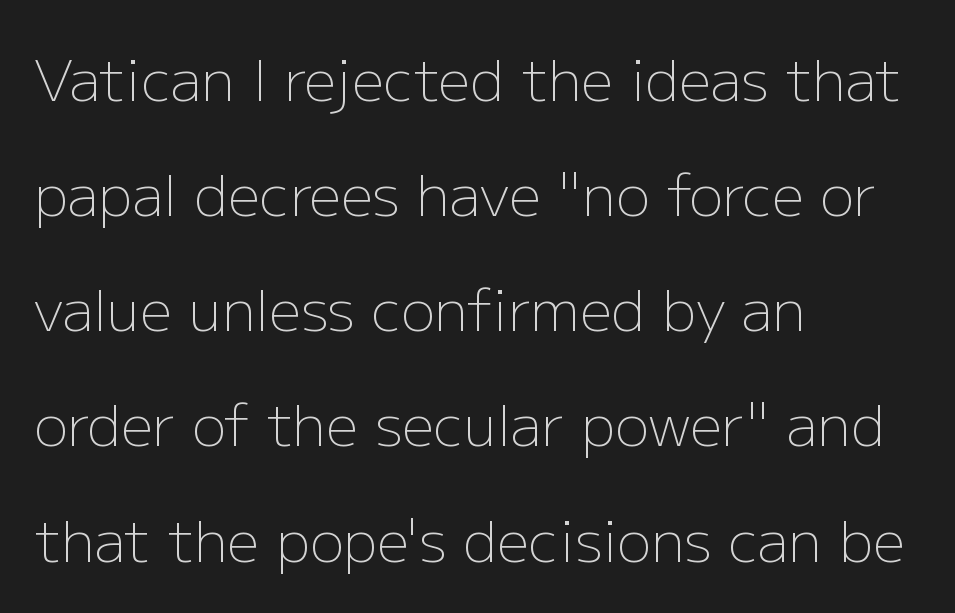
The image shows 57 px light sans-serif type, upright; set left-aligned, loose line spacing (2.02x), normal letter spacing, not underlined; low stroke contrast and a medium x-height.
